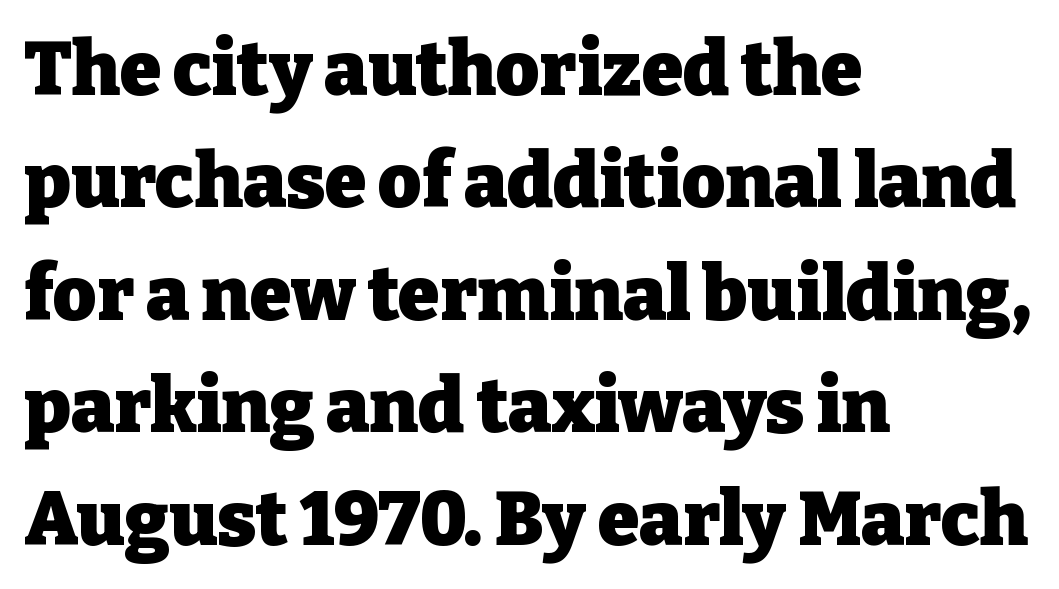
The image shows 75 px heavy serif type, upright; set left-aligned, normal line spacing (1.5x), normal letter spacing, not underlined; low stroke contrast and a medium x-height.
